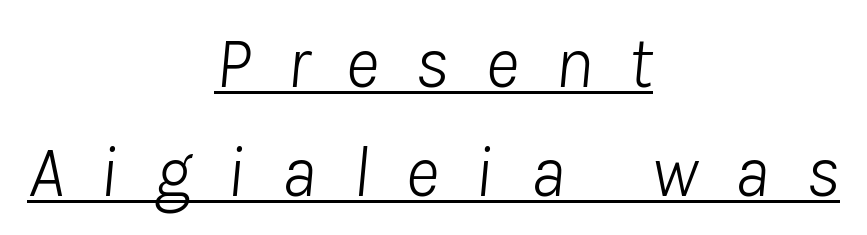
Stroke mass is kept to a normal reading level or below. The passage shown leans; its letterforms are oblique. Here the designer chose a conventional face with non-uniform glyph widths. Is the block centered? Yes — each line is placed symmetrically about the middle. How are the letters spaced? Widely, with obvious added tracking.
